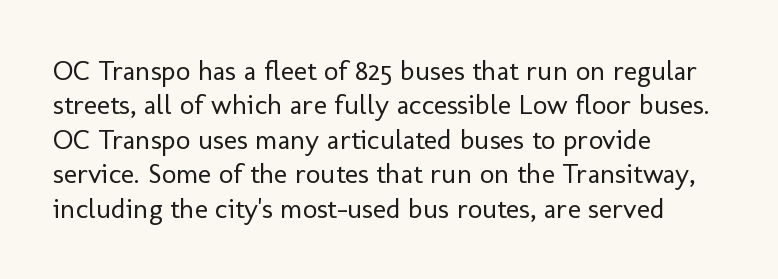
Q: Is the text bold? A: No.
Q: Is the text italic (slanted)? A: No, it is upright.
Q: Is the typeface a serif or a sans-serif typeface? A: Sans-serif.
Q: Is the text underlined? A: No.
Q: How is the paragraph aligned? A: Left-aligned.
Q: Is the spacing between letters normal or unusually wide? A: Normal.
Q: Width (condensed, normal, or wide)? A: Normal.
Q: Stroke contrast? A: Low.
Q: x-height? A: Medium.
Q: Monospaced? A: No.
